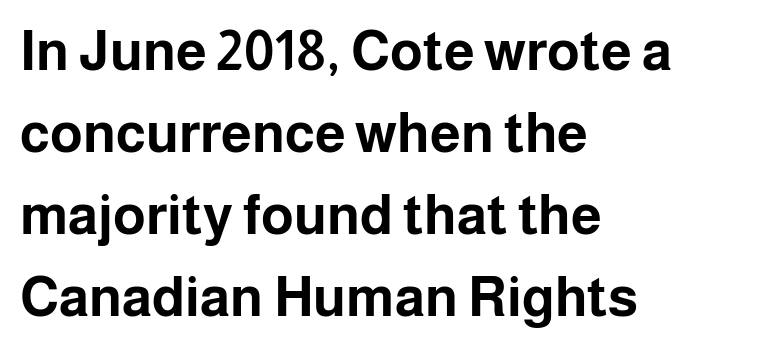
Q: Is the text bold? A: Yes.
Q: Is the text italic (slanted)? A: No, it is upright.
Q: Is the typeface a serif or a sans-serif typeface? A: Sans-serif.
Q: Is the text underlined? A: No.
Q: How is the paragraph aligned? A: Left-aligned.
Q: Is the spacing between letters normal or unusually wide? A: Normal.
Q: Is the spacing between lines tight, normal or loose? A: Normal.
Q: Width (condensed, normal, or wide)? A: Normal.
Q: Stroke contrast? A: Low.
Q: x-height? A: Medium.
Q: Monospaced? A: No.
